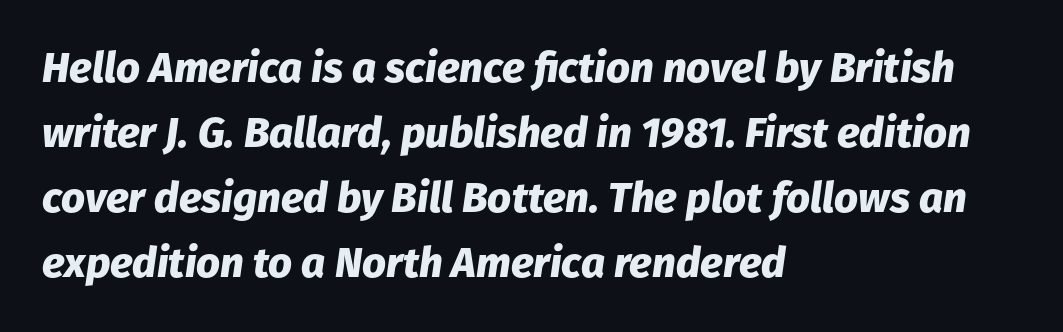
{"italic": "yes", "lean": "right", "slant_degrees": 8, "bold": "yes", "weight": "heavy", "width": "normal", "stroke_contrast": "low", "x_height": "medium", "monospaced": "no", "underline": "no", "align": "left", "line_spacing": "normal", "line_spacing_ratio": 1.55, "letter_spacing": "normal", "letter_spacing_em": 0.0, "glyph_px": 42}
